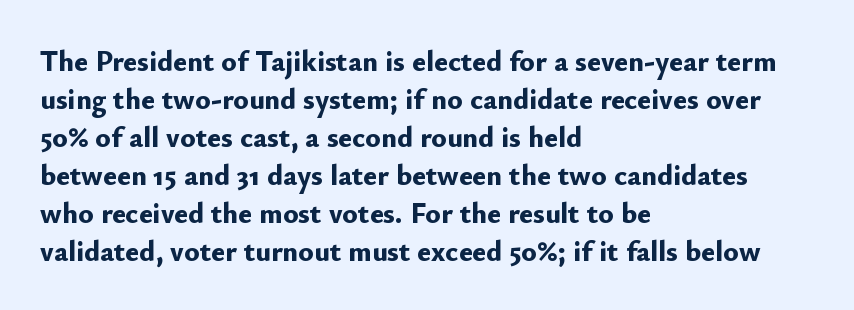
Q: Is the text bold? A: Yes.
Q: Is the text italic (slanted)? A: No, it is upright.
Q: Is the typeface a serif or a sans-serif typeface? A: Sans-serif.
Q: Is the text underlined? A: No.
Q: How is the paragraph aligned? A: Left-aligned.
Q: Is the spacing between letters normal or unusually wide? A: Normal.
Q: Is the spacing between lines tight, normal or loose? A: Normal.
Q: Width (condensed, normal, or wide)? A: Normal.
Q: Stroke contrast? A: Low.
Q: x-height? A: Small.
Q: Monospaced? A: No.
